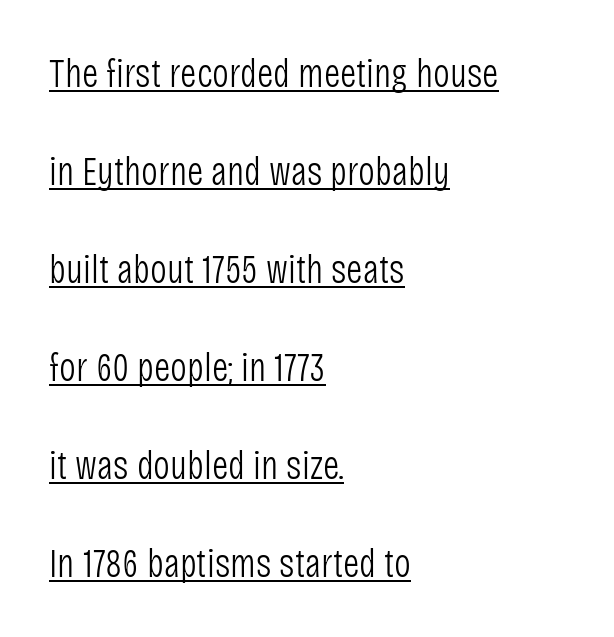
The image shows 40 px light, condensed sans-serif type, upright; set left-aligned, loose line spacing (2.45x), normal letter spacing, underlined; low stroke contrast and a large x-height.
